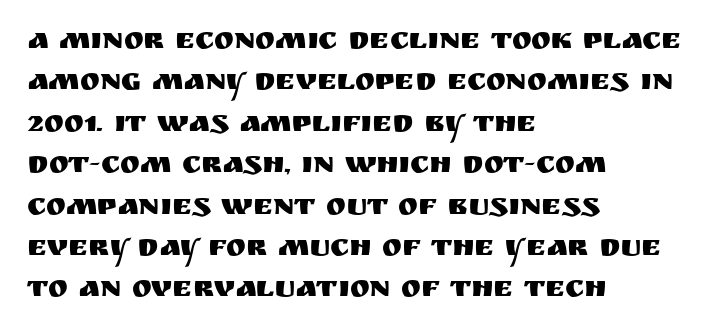
{"serif": "no", "italic": "no", "width": "normal", "stroke_contrast": "medium", "x_height": "large", "monospaced": "no", "underline": "no", "align": "left", "line_spacing": "normal", "line_spacing_ratio": 1.38, "letter_spacing": "normal", "letter_spacing_em": 0.0, "glyph_px": 30}
